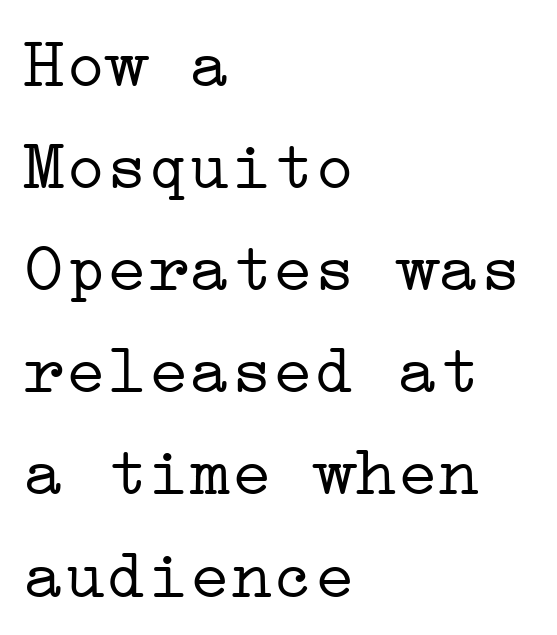
{"serif": "yes", "italic": "no", "bold": "no", "weight": "light", "width": "wide", "stroke_contrast": "low", "x_height": "medium", "underline": "no", "align": "left", "line_spacing": "normal", "line_spacing_ratio": 1.48, "letter_spacing": "normal", "letter_spacing_em": 0.0, "glyph_px": 69}
